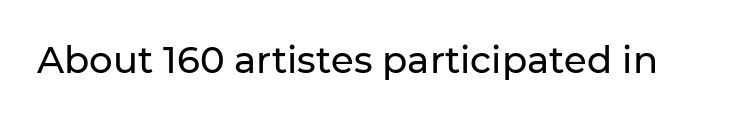
Spacing between characters is what you'd get straight out of the box. Just letters on the line, the space beneath them empty. This rendering employs a face without finishing strokes, i.e., a sans-serif. Each letter keeps its own natural width here, so spacing adapts to shape. Quick note: not italic, upright.
